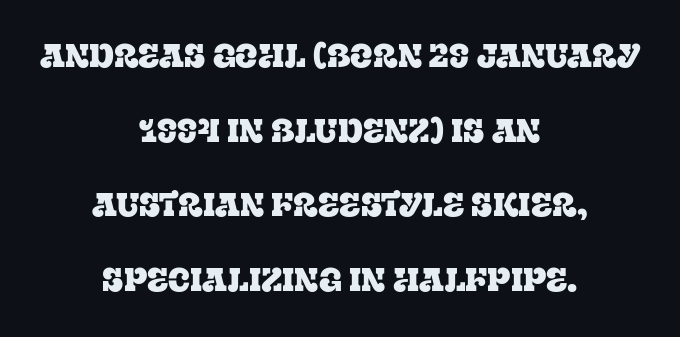
Q: Is the text italic (slanted)? A: No, it is upright.
Q: Is the typeface a serif or a sans-serif typeface? A: Serif.
Q: Is the text underlined? A: No.
Q: How is the paragraph aligned? A: Centered.
Q: Is the spacing between letters normal or unusually wide? A: Normal.
Q: Is the spacing between lines tight, normal or loose? A: Loose.
Q: Width (condensed, normal, or wide)? A: Normal.
Q: Stroke contrast? A: Low.
Q: x-height? A: Large.
Q: Monospaced? A: No.
